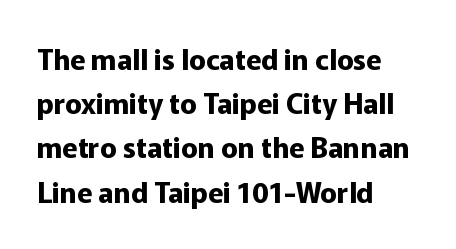
The image shows 28 px bold sans-serif type, upright; set left-aligned, normal line spacing (1.58x), normal letter spacing, not underlined; low stroke contrast and a medium x-height.
